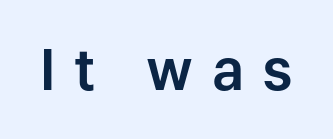
The words here are not underlined. Serif or sans? Sans — the stroke terminals are bare. The letters stand upright; this is a roman face. Observe the wide spacing: letters keep a clear distance from each other. The rendering uses natural spacing where letterforms have individual widths.
